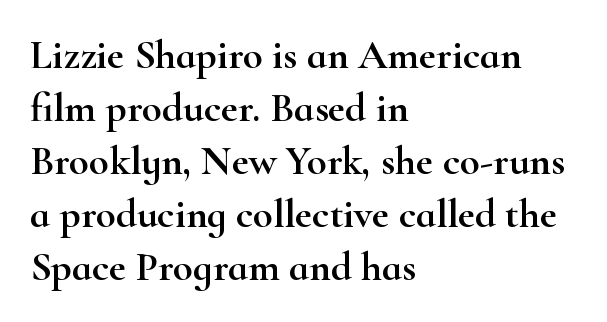
Is the block centered? No — it sits flush against the left margin. These lines are rendered in a variable-pitch font. Is the letter spacing exaggerated? No — it looks like the ordinary default. Descenders are the only things crossing below the line. In terms of letterform style, serifs are clearly present.
